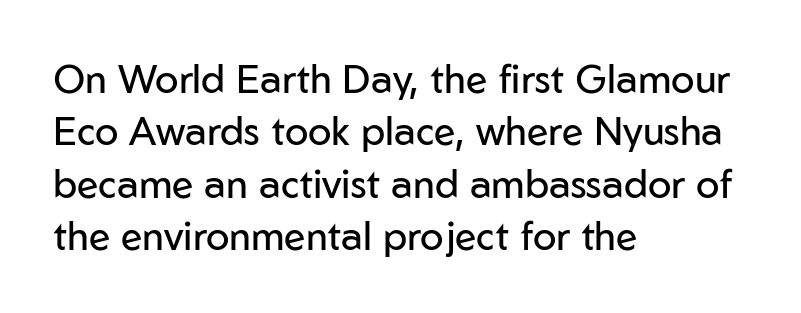
Q: Is the text bold? A: No.
Q: Is the text italic (slanted)? A: No, it is upright.
Q: Is the typeface a serif or a sans-serif typeface? A: Sans-serif.
Q: Is the text underlined? A: No.
Q: How is the paragraph aligned? A: Left-aligned.
Q: Is the spacing between letters normal or unusually wide? A: Normal.
Q: Is the spacing between lines tight, normal or loose? A: Normal.
Q: Width (condensed, normal, or wide)? A: Normal.
Q: Stroke contrast? A: Low.
Q: x-height? A: Medium.
Q: Monospaced? A: No.
